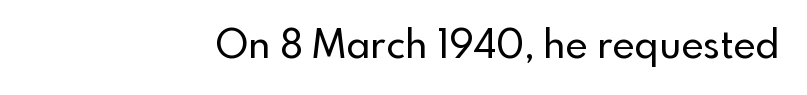
Letter spacing: default. A typesetter would call this proportional, since set widths differ per character. Every stem runs plumb, perpendicular to the baseline. A clean baseline with only descenders dipping below it.
